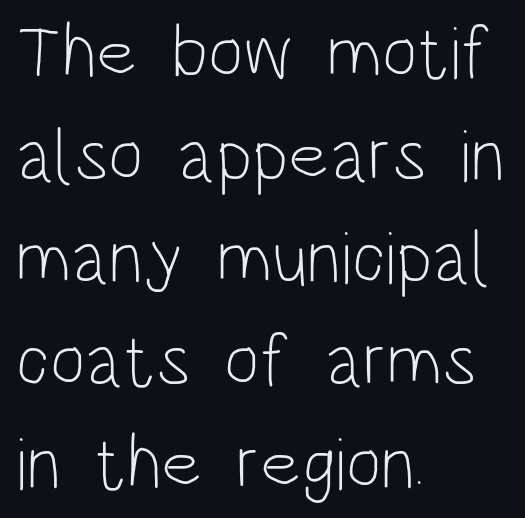
The compositor pushed each line to the left boundary. Weight: regular or lighter. What's the leading like? Ordinary, nothing unusual. Tall strokes in this sample are plumb rather than angled. Letters rest on an invisible, unmarked baseline. Serif or sans? Sans — the stroke terminals are bare.
